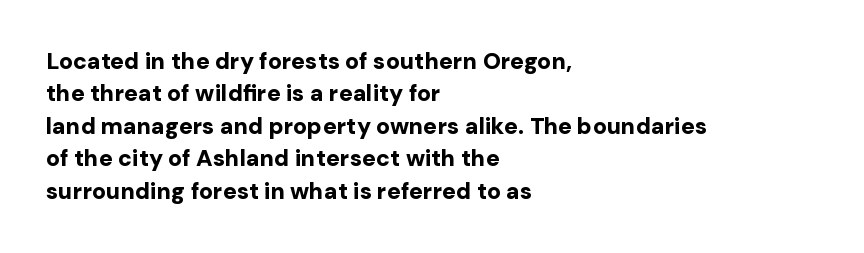
Q: Is the text bold? A: Yes.
Q: Is the text italic (slanted)? A: No, it is upright.
Q: Is the text underlined? A: No.
Q: How is the paragraph aligned? A: Left-aligned.
Q: Is the spacing between letters normal or unusually wide? A: Normal.
Q: Is the spacing between lines tight, normal or loose? A: Normal.
